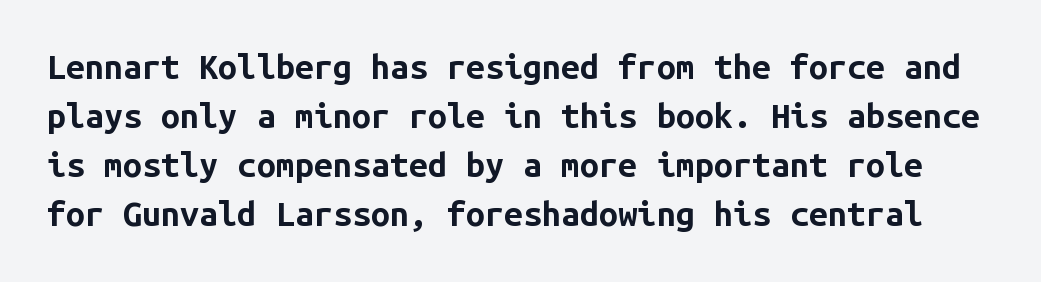
Does the leading feel generous? No, just average. Is there any slant? The stems are plumb. The words here are not underlined. The face used here is monospaced, like something from a code editor. The text was rendered using a sans face with plain stroke endings. These lines keep a tight, regular rhythm from letter to letter.
